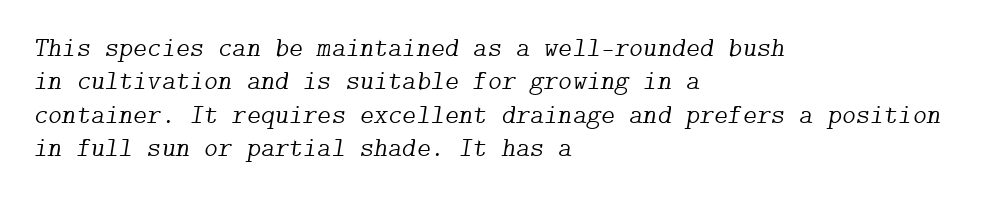
The text block is weighted toward the left margin, trailing off unevenly rightward. Each word holds together tightly as a unit, with standard inter-letter gaps. Does the lettering tilt? It does — this is italic. Stem width sits at or under what a default text font uses. Type without underlining.
